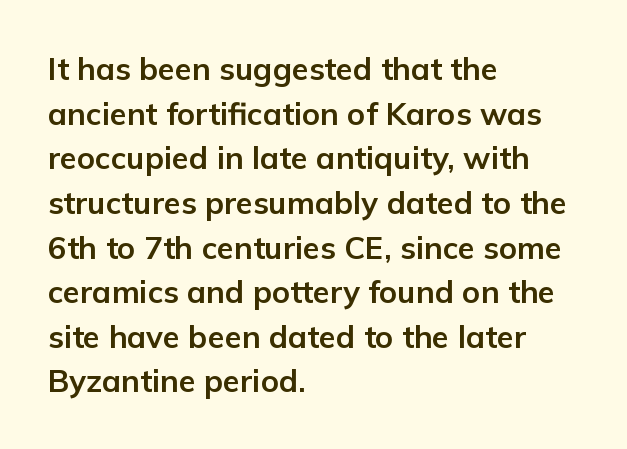
The glyphs are unaccompanied by any horizontal stroke below them. You could call the tracking neutral — neither tight nor loose. Stroke thickness is high; the sample reads as a true bold. Italic? Not at all — the glyphs are vertical. The face used here is proportionally spaced, like ordinary book or web type.
